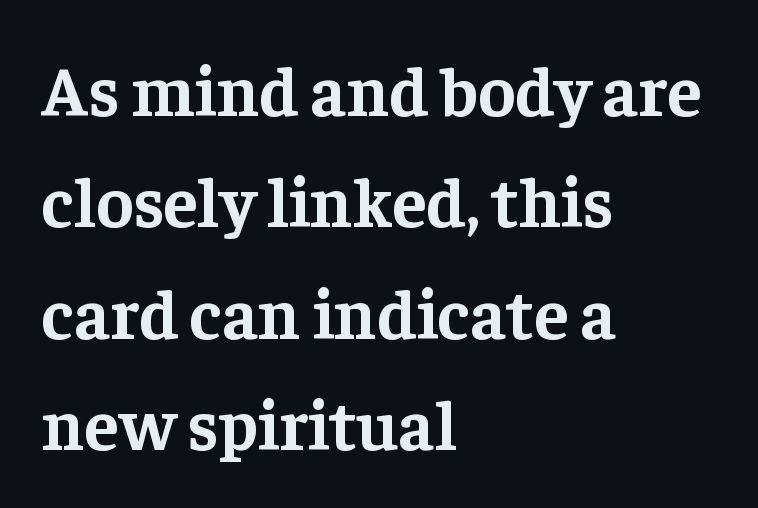
Strokes here are thick enough to call this a true bold. Does the copy run flush right? No — it runs flush left. A typesetter would call this zero additional tracking. The baseline area is clear.
